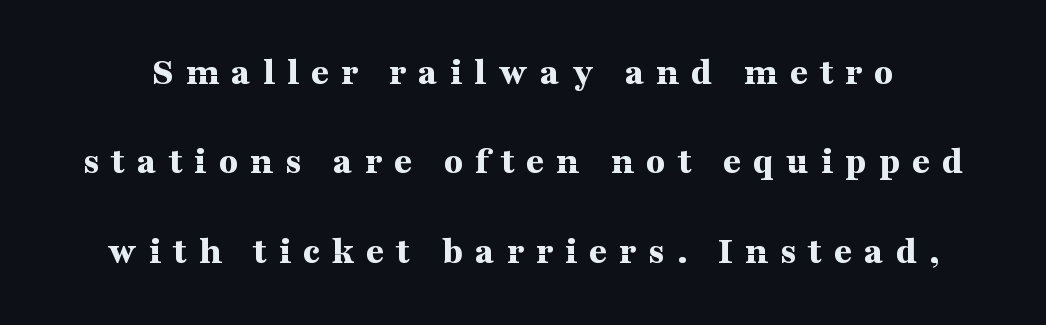
Observe the wide spacing: letters keep a clear distance from each other. Is this a fixed-width face? No — the glyphs have proportional, varying widths. The rendering uses a bold face; every stroke is thick and dark. Underlining? Definitely not there. The font family rendered here belongs to the serif group. The passage shown stacks its lines with a broad gap.
